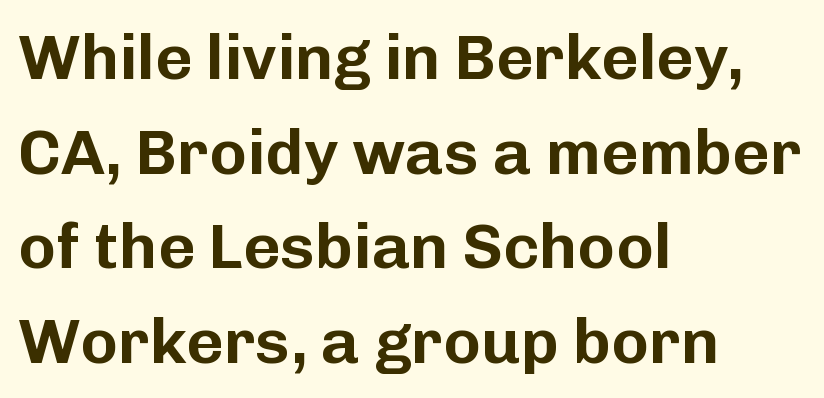
The image shows 64 px sans-serif type, upright; set left-aligned, normal line spacing (1.48x), normal letter spacing, not underlined; low stroke contrast and a medium x-height.
